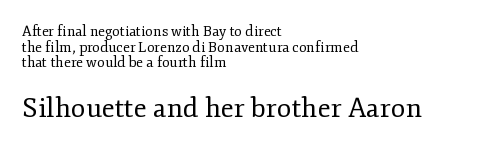
{"italic": "no", "bold": "no", "underline": "no", "align": "left", "line_spacing": "tight", "line_spacing_ratio": 1.12, "letter_spacing": "normal", "letter_spacing_em": 0.0, "larger_block": "second", "size_ratio": 1.93, "glyph_px": 27}
